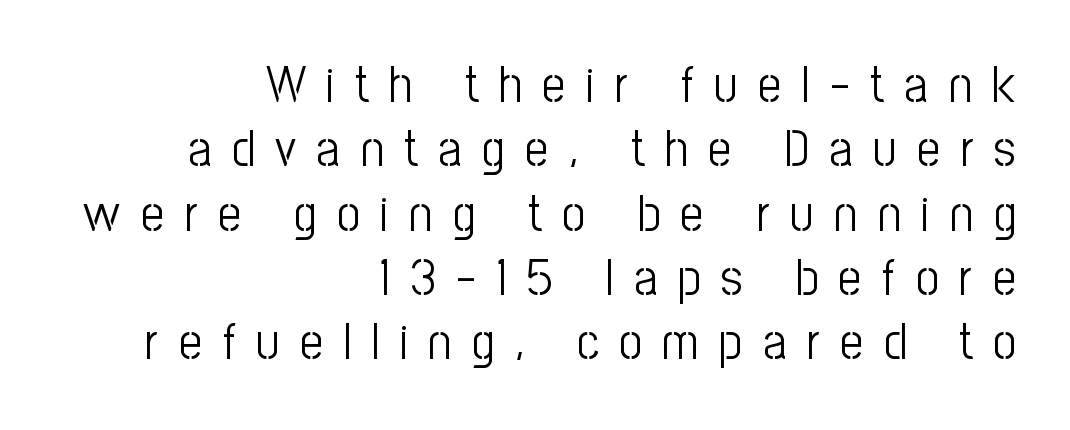
{"serif": "no", "italic": "no", "bold": "no", "weight": "light", "width": "condensed", "stroke_contrast": "low", "x_height": "medium", "monospaced": "no", "underline": "no", "align": "right", "line_spacing": "normal", "line_spacing_ratio": 1.26, "letter_spacing": "wide", "letter_spacing_em": 0.4, "glyph_px": 51}
